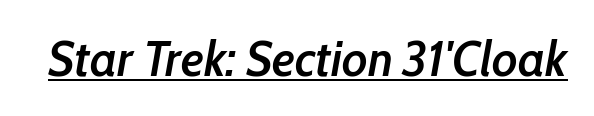
Yep, that's italic — everything's leaning. Character widths vary here, with narrow letters taking less room than wide ones. The horizontal fit of the characters is conventional and even. Check the space under the baseline: a stroke is drawn there. Slightly chunky letters — semibold, I'd say, not full bold.
